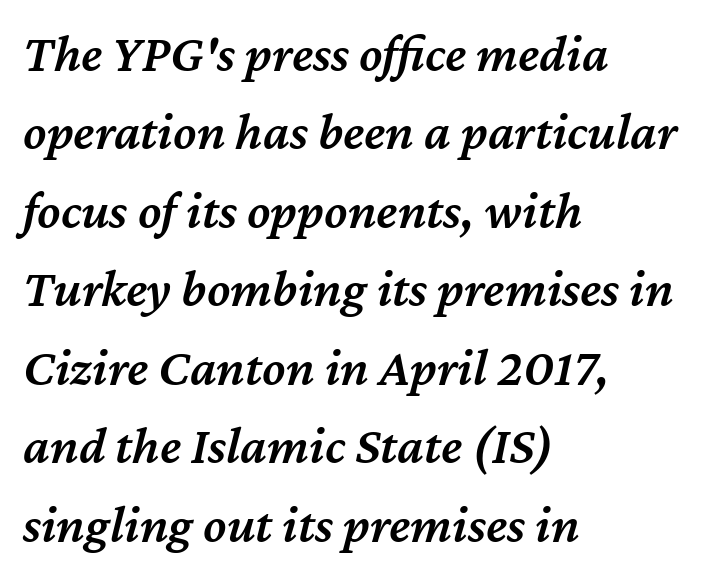
The image shows 53 px semibold type, italic (leaning right); set left-aligned, normal line spacing (1.48x), normal letter spacing, not underlined; medium stroke contrast and a medium x-height.
